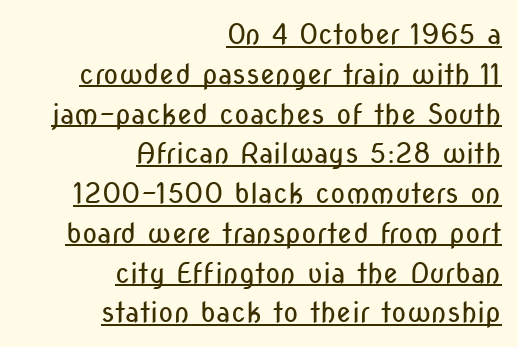
{"serif": "no", "italic": "no", "bold": "no", "weight": "regular", "width": "condensed", "stroke_contrast": "low", "x_height": "medium", "monospaced": "no", "underline": "yes", "align": "right", "line_spacing": "normal", "line_spacing_ratio": 1.42, "letter_spacing": "normal", "letter_spacing_em": 0.0, "glyph_px": 28}
